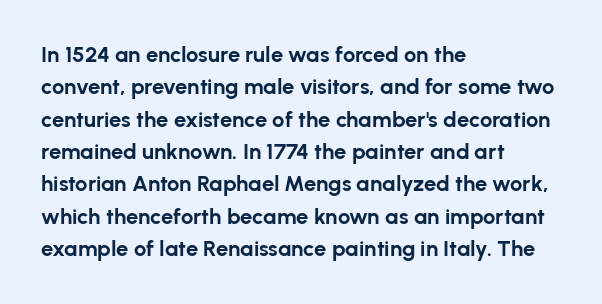
The image shows 22 px bold type, upright; set left-aligned, normal line spacing (1.47x), normal letter spacing, not underlined.
